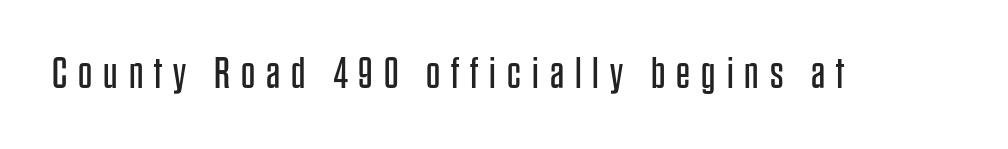
{"serif": "no", "italic": "no", "bold": "no", "weight": "regular", "width": "condensed", "stroke_contrast": "low", "x_height": "large", "monospaced": "no", "underline": "no", "letter_spacing": "wide", "letter_spacing_em": 0.25, "glyph_px": 44}
